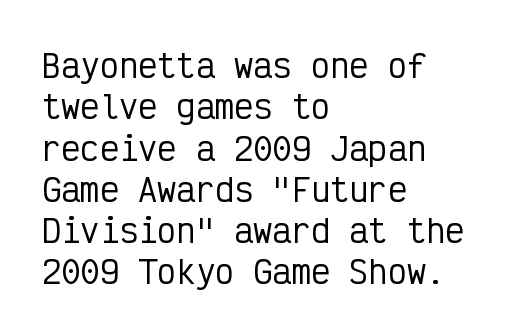
Q: Is the text italic (slanted)? A: No, it is upright.
Q: Is the typeface a serif or a sans-serif typeface? A: Sans-serif.
Q: Is the text underlined? A: No.
Q: How is the paragraph aligned? A: Left-aligned.
Q: Is the spacing between letters normal or unusually wide? A: Normal.
Q: Is the spacing between lines tight, normal or loose? A: Normal.
Q: Width (condensed, normal, or wide)? A: Condensed.
Q: Stroke contrast? A: Low.
Q: x-height? A: Medium.
Q: Monospaced? A: Yes.
